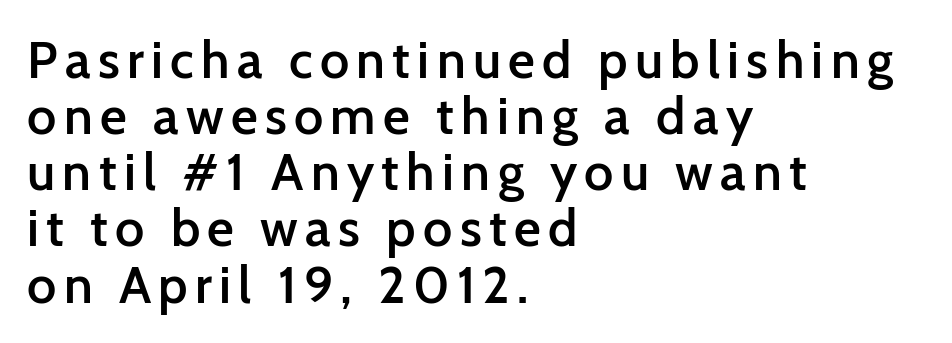
The image shows 52 px semibold sans-serif type, upright; set left-aligned, tight line spacing (1.08x), not underlined; low stroke contrast and a medium x-height.
